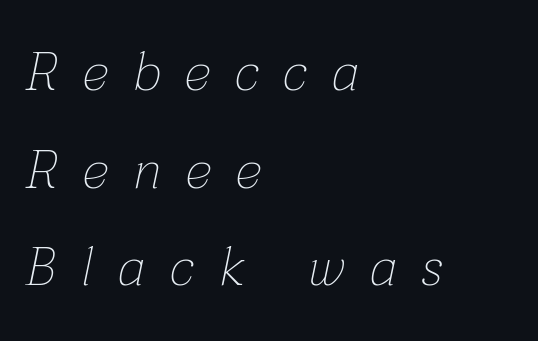
The typesetter chose a ragged-right arrangement here. Is the stroke heavy? The answer is a plain regular-or-lighter. The face used here is proportionally spaced, like ordinary book or web type. The baseline area is clear.
